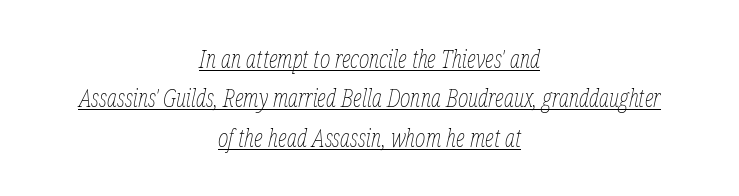
The image shows 25 px text type, italic (leaning right); set centered, normal line spacing (1.58x), normal letter spacing, underlined.
